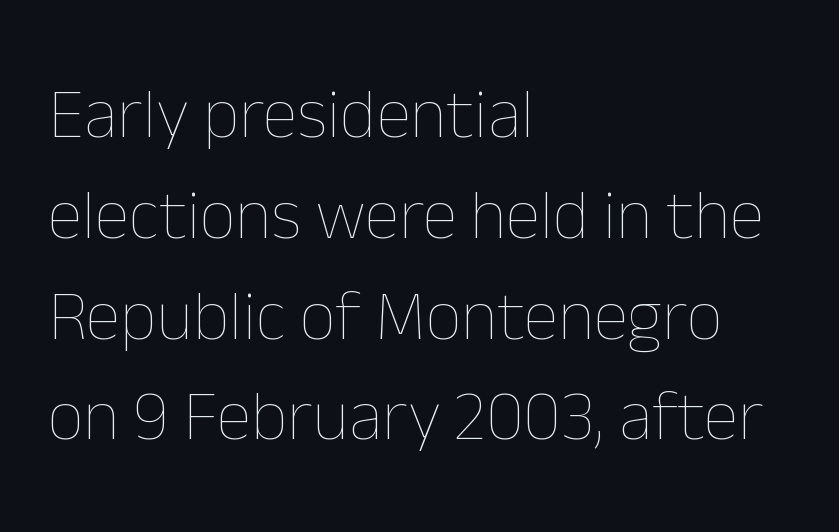
{"italic": "no", "bold": "no", "weight": "thin", "width": "normal", "stroke_contrast": "low", "x_height": "medium", "monospaced": "no", "underline": "no", "align": "left", "line_spacing": "normal", "line_spacing_ratio": 1.42, "letter_spacing": "normal", "letter_spacing_em": 0.0, "glyph_px": 71}
